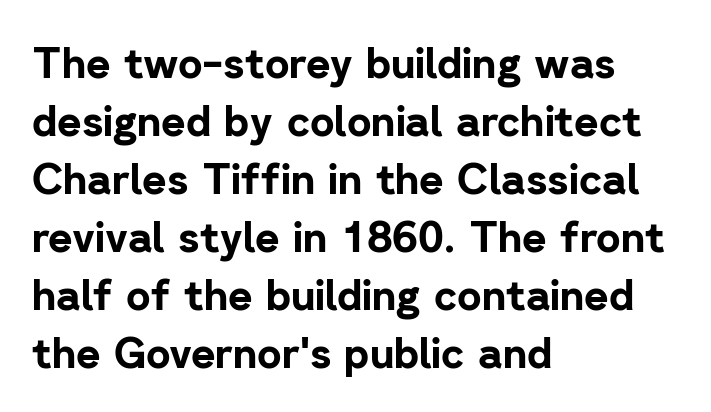
The strip under each line holds only bare page. Is there much room between lines? A standard amount, neither cramped nor airy. The specimen reads as upright at a glance. Caption: standard tracking, unaltered. Compared with a centered layout, this one pins lines to the left instead. The strokes are fattened all the way to bold.
